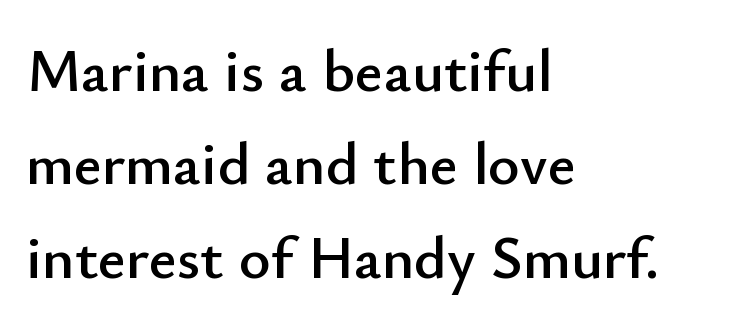
Q: Is the text italic (slanted)? A: No, it is upright.
Q: Is the typeface a serif or a sans-serif typeface? A: Sans-serif.
Q: Is the text underlined? A: No.
Q: How is the paragraph aligned? A: Left-aligned.
Q: Is the spacing between letters normal or unusually wide? A: Normal.
Q: Is the spacing between lines tight, normal or loose? A: Normal.
Q: Width (condensed, normal, or wide)? A: Normal.
Q: Stroke contrast? A: Low.
Q: x-height? A: Small.
Q: Monospaced? A: No.
